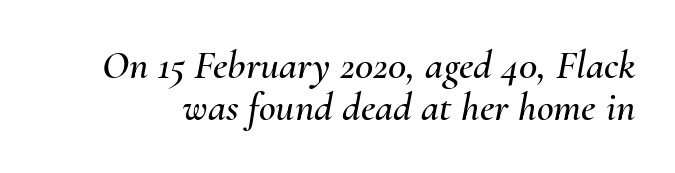
The image shows 41 px text type, italic (leaning right); set tight line spacing (1.03x), normal letter spacing, not underlined; medium stroke contrast and a small x-height.
